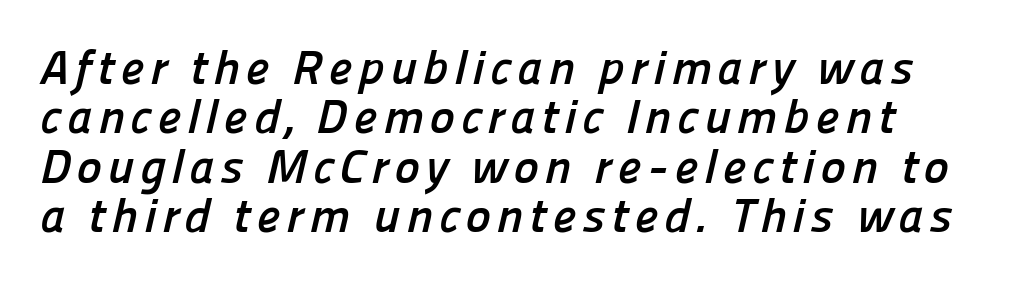
{"serif": "no", "bold": "yes", "weight": "semibold", "width": "normal", "stroke_contrast": "low", "x_height": "medium", "monospaced": "no", "underline": "no", "line_spacing": "tight", "line_spacing_ratio": 1.03, "glyph_px": 48}
